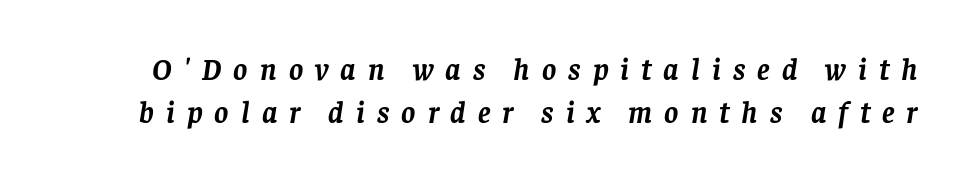
{"serif": "yes", "italic": "yes", "lean": "right", "slant_degrees": 8, "bold": "yes", "weight": "semibold", "width": "normal", "stroke_contrast": "low", "x_height": "large", "monospaced": "no", "underline": "no", "line_spacing": "normal", "line_spacing_ratio": 1.45, "letter_spacing": "wide", "letter_spacing_em": 0.4, "glyph_px": 30}
